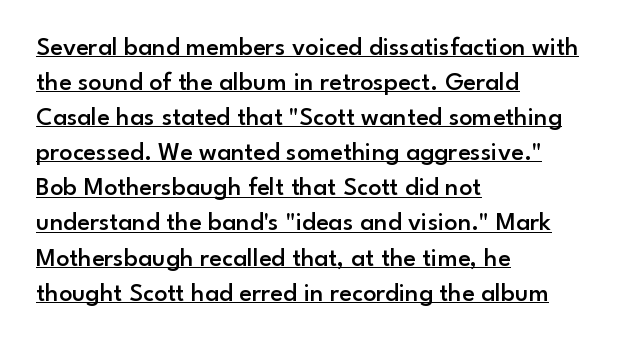
{"italic": "no", "bold": "semi", "underline": "yes", "align": "left", "line_spacing": "normal", "line_spacing_ratio": 1.35, "letter_spacing": "normal", "letter_spacing_em": 0.0, "glyph_px": 26}
